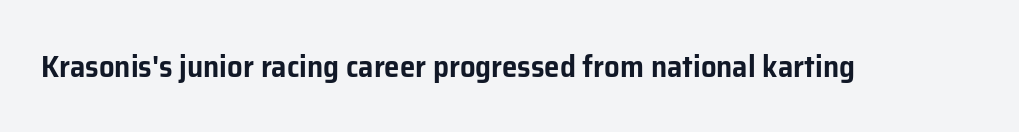
{"serif": "no", "italic": "no", "width": "normal", "stroke_contrast": "low", "x_height": "medium", "monospaced": "no", "underline": "no", "letter_spacing": "normal", "letter_spacing_em": 0.0, "glyph_px": 31}
